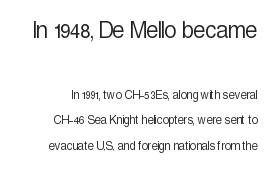
{"italic": "no", "bold": "no", "underline": "no", "line_spacing_ratio": 1.8, "letter_spacing": "normal", "letter_spacing_em": 0.0, "larger_block": "first", "size_ratio": 1.93, "glyph_px": 27}
